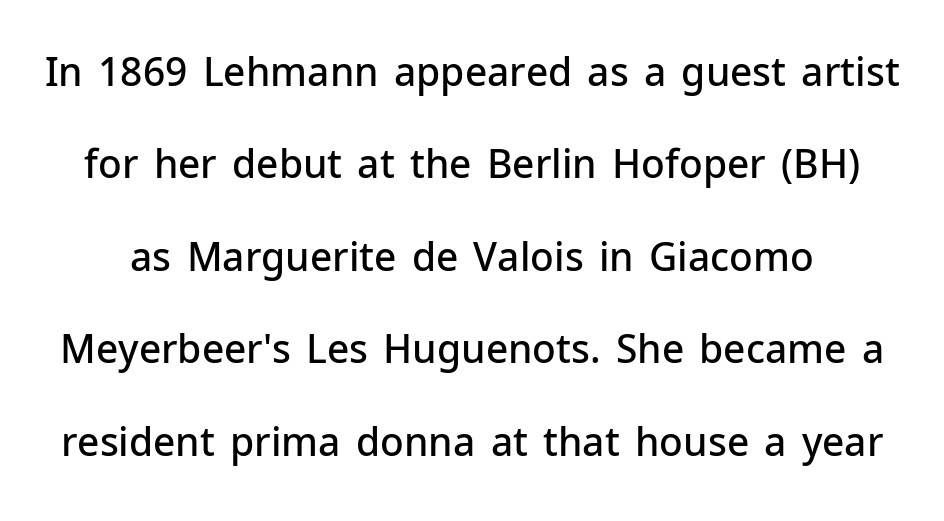
Q: Is the text bold? A: Semi-bold.
Q: Is the text italic (slanted)? A: No, it is upright.
Q: Is the typeface a serif or a sans-serif typeface? A: Sans-serif.
Q: Is the text underlined? A: No.
Q: Is the spacing between letters normal or unusually wide? A: Normal.
Q: Is the spacing between lines tight, normal or loose? A: Loose.
Q: Width (condensed, normal, or wide)? A: Normal.
Q: Stroke contrast? A: Low.
Q: x-height? A: Medium.
Q: Monospaced? A: No.
